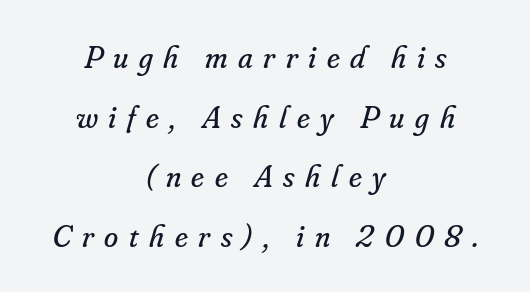
{"serif": "yes", "italic": "yes", "lean": "right", "slant_degrees": 16, "bold": "no", "weight": "regular", "width": "normal", "stroke_contrast": "low", "x_height": "small", "monospaced": "no", "underline": "no", "align": "center", "line_spacing_ratio": 1.86, "letter_spacing": "wide", "letter_spacing_em": 0.33, "glyph_px": 32}
